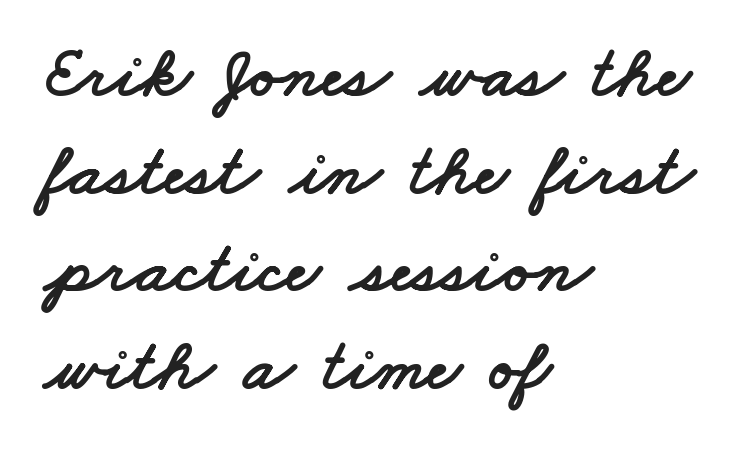
The lines are quadded left. Quick note: interline space is typical. The rendering shows plain stroke endings on the letterforms — a sans-serif design. You could call the tracking neutral — neither tight nor loose. Character widths vary here, with narrow letters taking less room than wide ones. The specimen omits any rule beneath the text block's lines.
